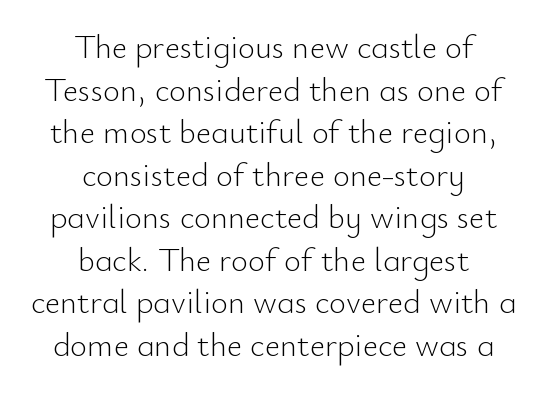
Spacing verdict: proportional, widths tailored to each character. Typeset on center — no edge is straight. The area under the type is left untouched. Short note: letters normally spaced.
